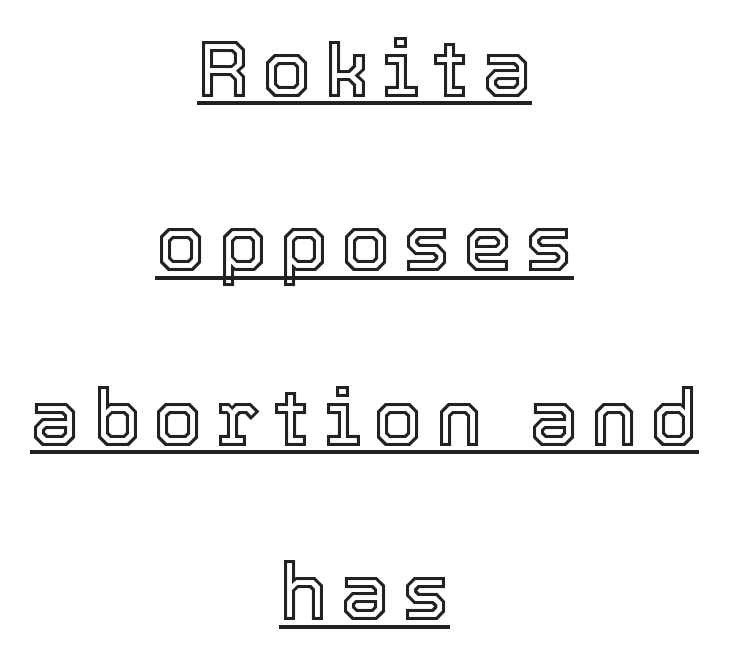
The image shows 80 px text type, upright; set centered, loose line spacing (2.18x), underlined; a medium x-height.
